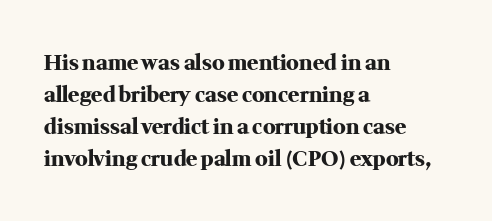
{"italic": "no", "bold": "yes", "underline": "no", "align": "left", "line_spacing": "normal", "line_spacing_ratio": 1.53, "letter_spacing": "normal", "letter_spacing_em": 0.0, "glyph_px": 21}
